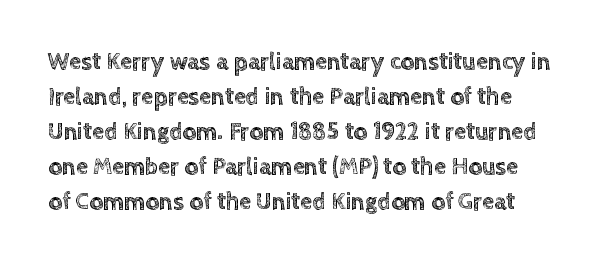
Q: Is the text italic (slanted)? A: No, it is upright.
Q: Is the text underlined? A: No.
Q: Is the spacing between letters normal or unusually wide? A: Normal.
Q: Is the spacing between lines tight, normal or loose? A: Normal.
